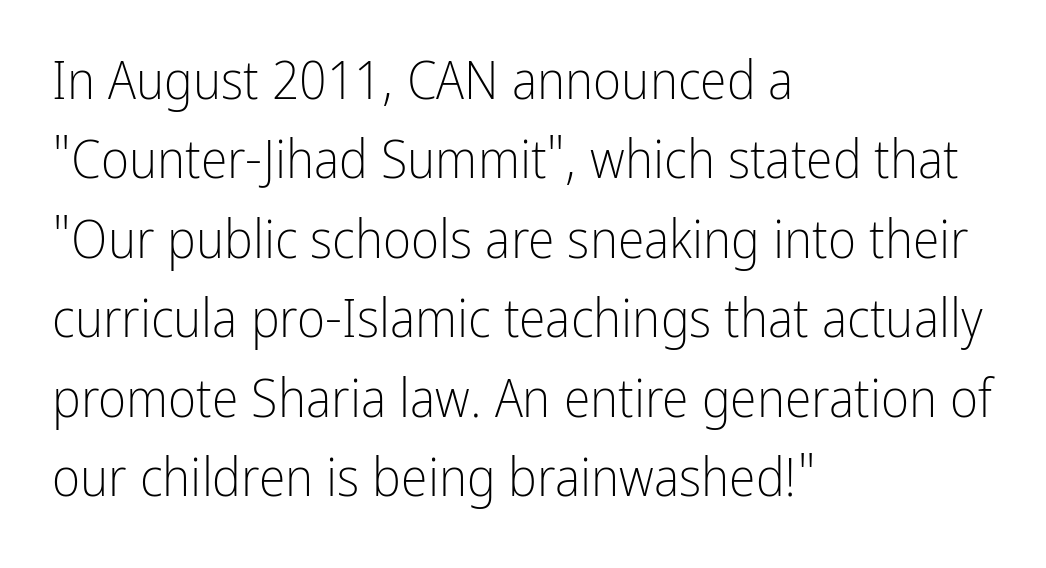
The rag falls on the right side of this text block. Does the lettering tilt? It doesn't — this is upright. The typesetting does not lean heavy: it is not bold. Serifs: no, the terminals of the letterforms are clean. The type is set solid horizontally, with unmodified tracking.
